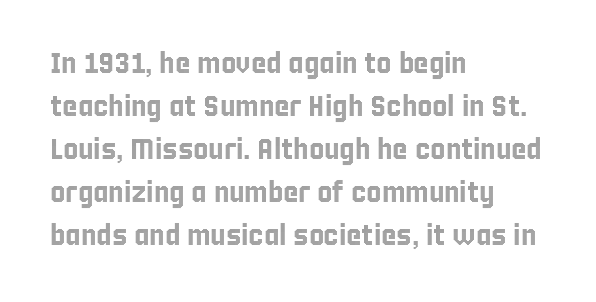
The image shows 29 px condensed type, upright; set left-aligned, normal line spacing (1.48x), normal letter spacing, not underlined; a large x-height.
